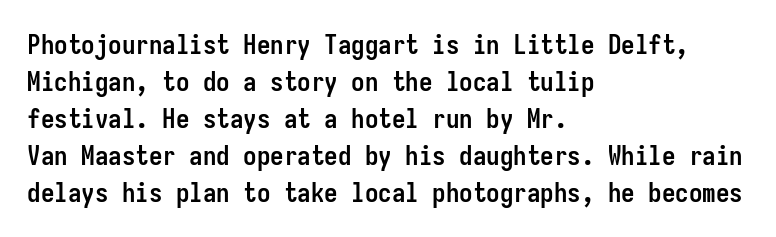
{"italic": "no", "bold": "yes", "underline": "no", "align": "left", "line_spacing": "normal", "line_spacing_ratio": 1.37, "letter_spacing": "normal", "letter_spacing_em": 0.0, "glyph_px": 27}
